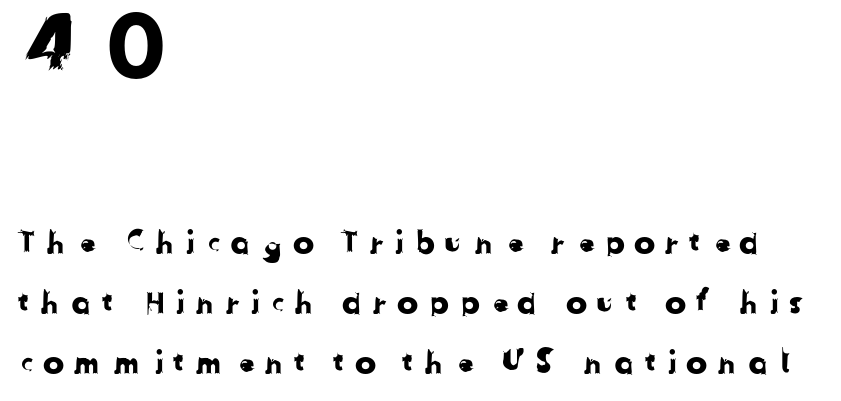
Horizontal alignment here is leftward, the default for most running prose. Caption: upper text group enlarged, lower text group reduced. In terms of letterform style, serifs are entirely absent. The passage shown is not underscored anywhere. The line texture is sparse and dotted thanks to wide tracking.
